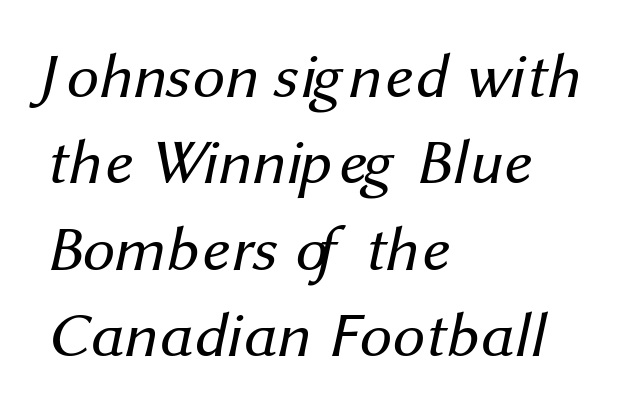
Q: Is the text bold? A: No.
Q: Is the typeface a serif or a sans-serif typeface? A: Sans-serif.
Q: Is the text underlined? A: No.
Q: How is the paragraph aligned? A: Left-aligned.
Q: Is the spacing between letters normal or unusually wide? A: Normal.
Q: Is the spacing between lines tight, normal or loose? A: Normal.
Q: Width (condensed, normal, or wide)? A: Normal.
Q: Stroke contrast? A: Medium.
Q: x-height? A: Medium.
Q: Monospaced? A: No.
